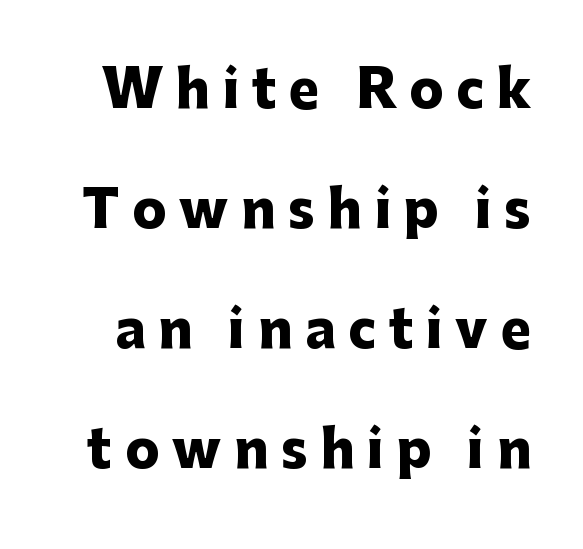
The image shows 51 px heavy sans-serif type, upright; set loose line spacing (2.35x), unusually wide letter spacing (+0.25 em), not underlined; low stroke contrast and a medium x-height.
